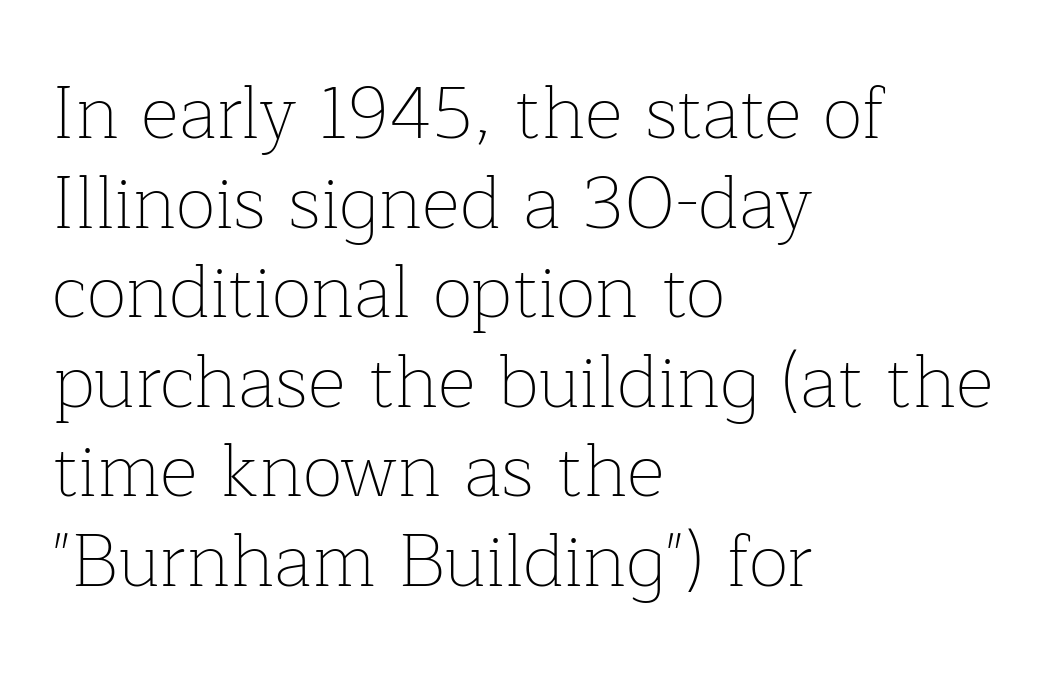
{"serif": "yes", "italic": "no", "bold": "no", "weight": "thin", "width": "normal", "stroke_contrast": "low", "x_height": "medium", "monospaced": "no", "underline": "no", "align": "left", "line_spacing_ratio": 1.21, "letter_spacing": "normal", "letter_spacing_em": 0.0, "glyph_px": 74}
